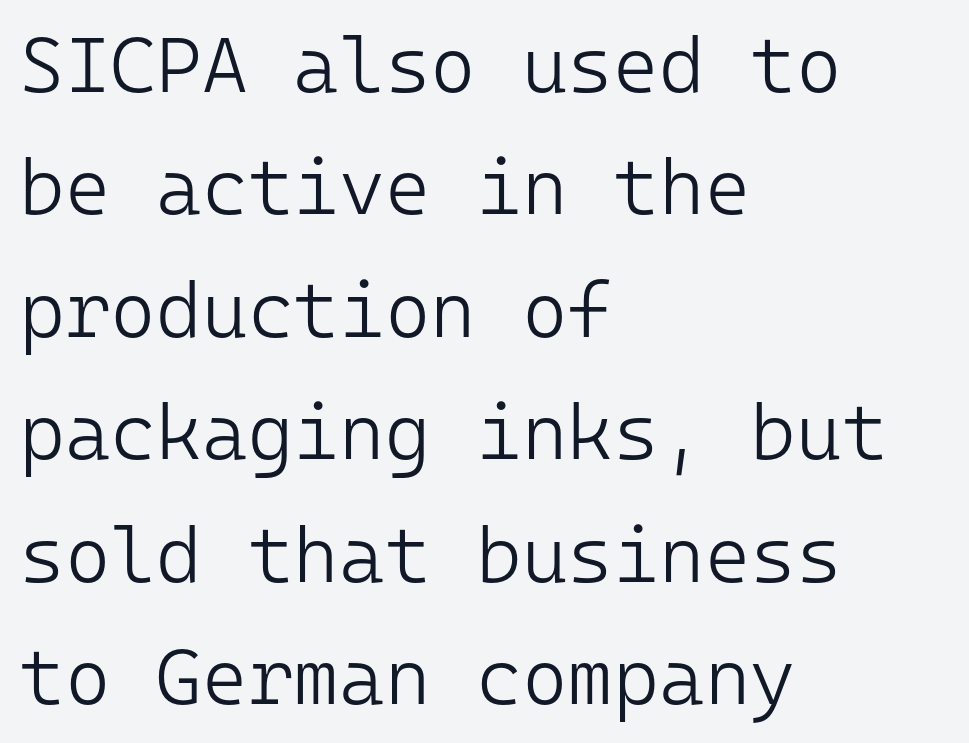
The image shows 78 px light sans-serif type, upright, monospaced; set left-aligned, normal line spacing (1.57x), normal letter spacing, not underlined; low stroke contrast and a medium x-height.
